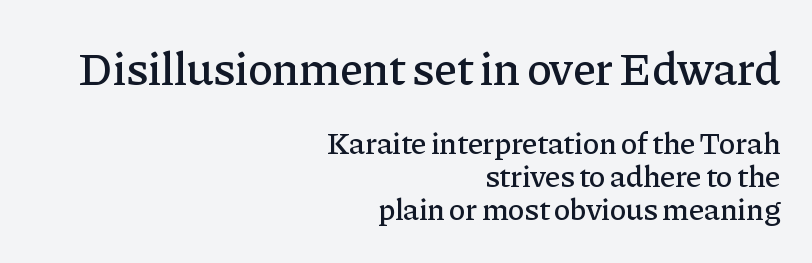
{"serif": "yes", "italic": "no", "width": "normal", "stroke_contrast": "low", "x_height": "medium", "monospaced": "no", "underline": "no", "align": "right", "line_spacing": "tight", "line_spacing_ratio": 1.06, "letter_spacing": "normal", "letter_spacing_em": 0.0, "larger_block": "first", "size_ratio": 1.52, "glyph_px": 47}
